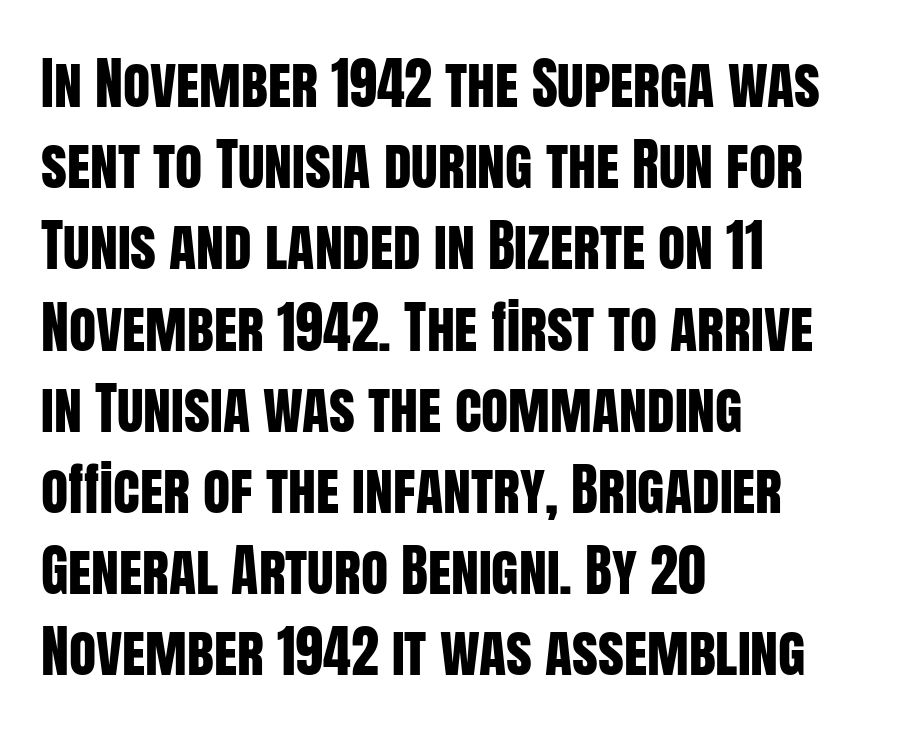
Q: Is the text italic (slanted)? A: No, it is upright.
Q: Is the typeface a serif or a sans-serif typeface? A: Sans-serif.
Q: Is the text underlined? A: No.
Q: How is the paragraph aligned? A: Left-aligned.
Q: Is the spacing between letters normal or unusually wide? A: Normal.
Q: Is the spacing between lines tight, normal or loose? A: Normal.
Q: Width (condensed, normal, or wide)? A: Condensed.
Q: Stroke contrast? A: Low.
Q: x-height? A: Large.
Q: Monospaced? A: No.
